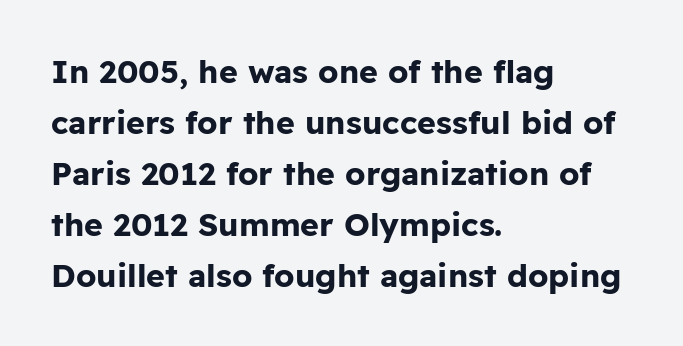
Q: Is the text bold? A: Yes.
Q: Is the text italic (slanted)? A: No, it is upright.
Q: Is the typeface a serif or a sans-serif typeface? A: Sans-serif.
Q: Is the text underlined? A: No.
Q: How is the paragraph aligned? A: Left-aligned.
Q: Is the spacing between letters normal or unusually wide? A: Normal.
Q: Is the spacing between lines tight, normal or loose? A: Normal.
Q: Width (condensed, normal, or wide)? A: Normal.
Q: Stroke contrast? A: Low.
Q: x-height? A: Medium.
Q: Monospaced? A: No.
